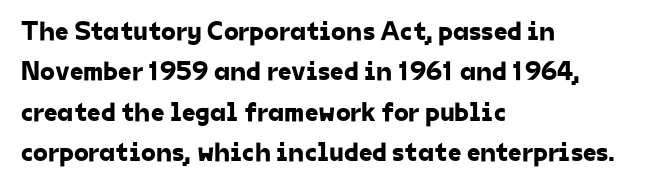
The image shows 27 px text type; set left-aligned, normal line spacing (1.5x), normal letter spacing, not underlined.
